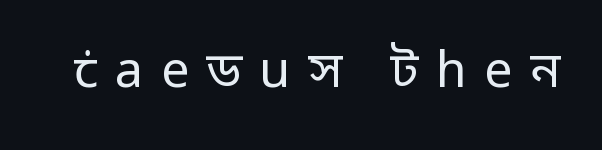
{"serif": "no", "italic": "no", "bold": "no", "weight": "regular", "width": "normal", "stroke_contrast": "low", "x_height": "medium", "monospaced": "no", "underline": "no", "letter_spacing": "wide", "letter_spacing_em": 0.35, "glyph_px": 50}
